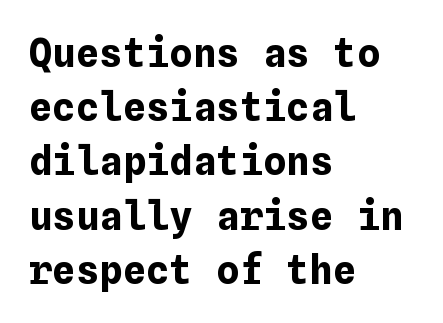
Beneath every word, the page is bare. The specimen reads as upright at a glance. Line starts are locked; line ends wander. Does extra space separate the letters? No, they use regular spacing. Every letter is thick-stroked: bold, no question. Quick note: interline space is typical.
